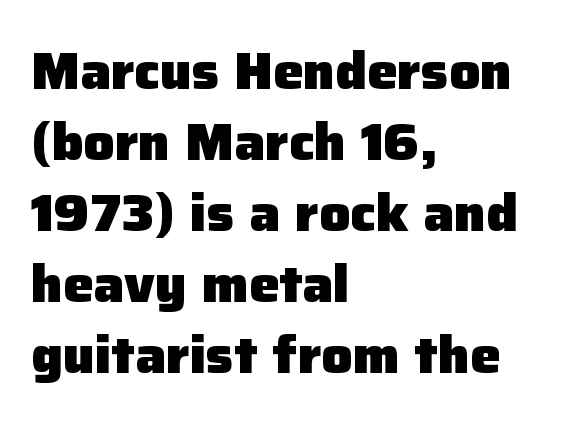
Q: Is the text bold? A: Yes.
Q: Is the text italic (slanted)? A: No, it is upright.
Q: Is the typeface a serif or a sans-serif typeface? A: Sans-serif.
Q: Is the text underlined? A: No.
Q: How is the paragraph aligned? A: Left-aligned.
Q: Is the spacing between letters normal or unusually wide? A: Normal.
Q: Is the spacing between lines tight, normal or loose? A: Normal.
Q: Width (condensed, normal, or wide)? A: Normal.
Q: Stroke contrast? A: Low.
Q: x-height? A: Medium.
Q: Monospaced? A: No.
